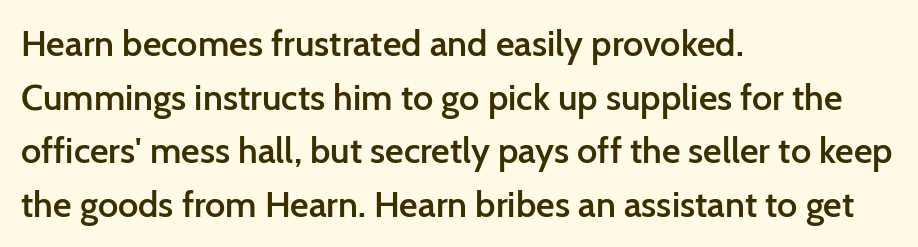
Q: Is the text bold? A: Semi-bold.
Q: Is the text italic (slanted)? A: No, it is upright.
Q: Is the typeface a serif or a sans-serif typeface? A: Sans-serif.
Q: Is the text underlined? A: No.
Q: How is the paragraph aligned? A: Left-aligned.
Q: Is the spacing between letters normal or unusually wide? A: Normal.
Q: Is the spacing between lines tight, normal or loose? A: Normal.
Q: Width (condensed, normal, or wide)? A: Normal.
Q: Stroke contrast? A: Low.
Q: x-height? A: Medium.
Q: Monospaced? A: No.
